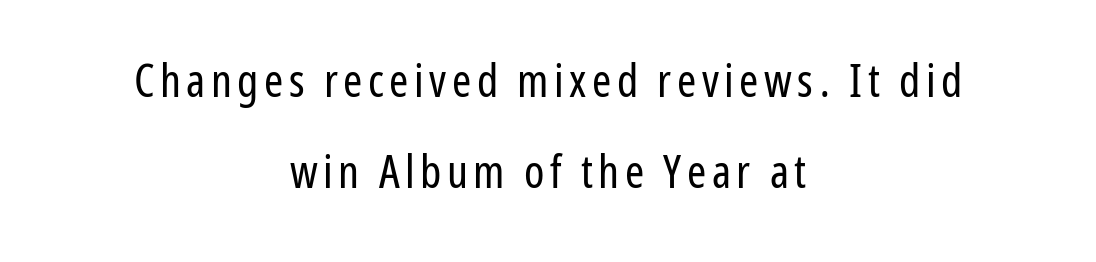
{"serif": "no", "italic": "no", "bold": "no", "weight": "regular", "width": "condensed", "stroke_contrast": "low", "x_height": "medium", "monospaced": "no", "underline": "no", "align": "center", "line_spacing": "loose", "line_spacing_ratio": 1.97, "glyph_px": 46}
